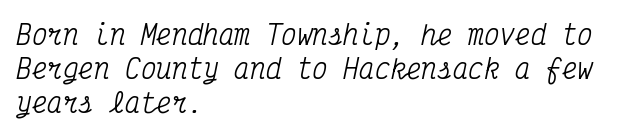
Every character sits at an angle, as italics do. All the whitespace from short lines collects on the right. Bare-footed words on every line. This sample uses plain, unmodified letter spacing. Evenly set lines give the paragraph a standard silhouette.
